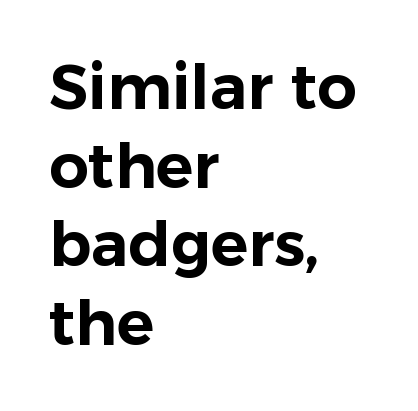
{"serif": "no", "italic": "no", "width": "normal", "stroke_contrast": "low", "x_height": "medium", "monospaced": "no", "underline": "no", "align": "left", "line_spacing": "normal", "line_spacing_ratio": 1.27, "letter_spacing": "normal", "letter_spacing_em": 0.0, "glyph_px": 62}
